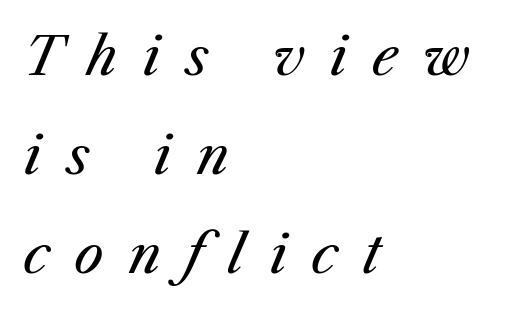
{"italic": "yes", "lean": "right", "slant_degrees": 25, "bold": "no", "weight": "regular", "width": "normal", "stroke_contrast": "medium", "x_height": "medium", "monospaced": "no", "underline": "no", "align": "left", "line_spacing": "loose", "line_spacing_ratio": 1.9, "letter_spacing": "wide", "letter_spacing_em": 0.48, "glyph_px": 52}
